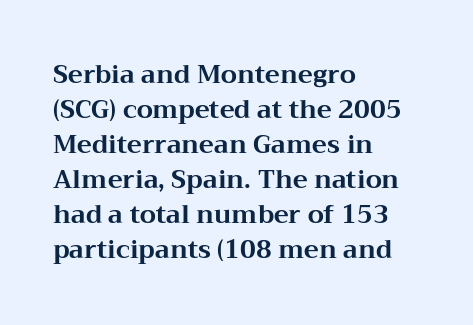
Q: Is the text bold? A: Yes.
Q: Is the text italic (slanted)? A: No, it is upright.
Q: Is the text underlined? A: No.
Q: How is the paragraph aligned? A: Left-aligned.
Q: Is the spacing between letters normal or unusually wide? A: Normal.
Q: Is the spacing between lines tight, normal or loose? A: Normal.
